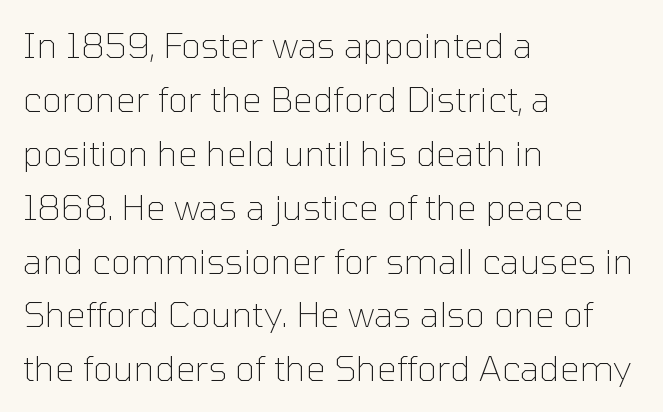
Observe the absence of serifs on each vertical stroke in this sample. All the whitespace from short lines collects on the right. Vertical spacing — default. Inter-character spacing is left at the font's built-in metrics. The specimen omits any rule beneath the text block's lines.
